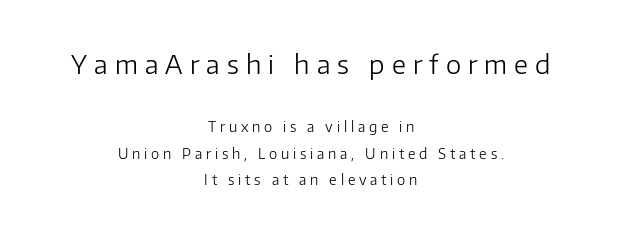
Q: Is the text bold? A: No.
Q: Is the text italic (slanted)? A: No, it is upright.
Q: Is the text underlined? A: No.
Q: How is the paragraph aligned? A: Centered.
Q: Is the spacing between letters normal or unusually wide? A: Unusually wide.
Q: Is the spacing between lines tight, normal or loose? A: Loose.
Q: Which block of text is set in a larger size, the first (top) or the second (bottom)? A: The first (top) one.
